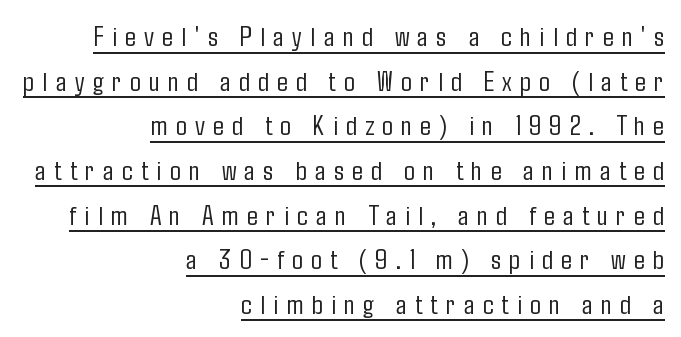
The image shows 29 px light, condensed sans-serif type, upright; set right-aligned, normal line spacing (1.54x), unusually wide letter spacing (+0.28 em), underlined; low stroke contrast and a medium x-height.
